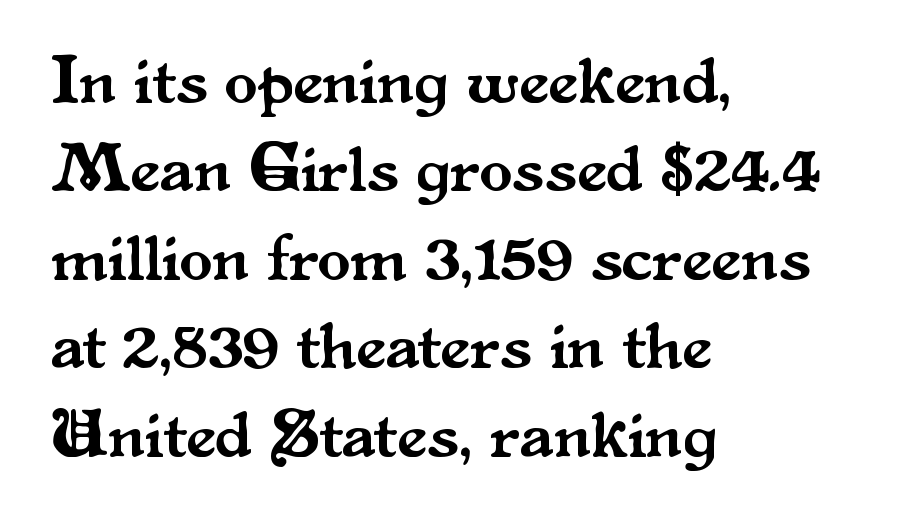
The zone under the glyphs is completely vacant. Every character sits straight up, as roman type does. Standard letterfit; no display-style spreading of the glyphs. Think of a printed novel: that variable character pitch is what you see here.
